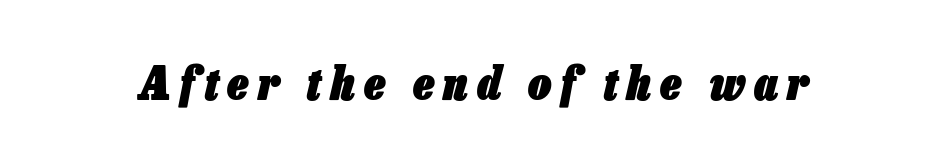
{"italic": "yes", "lean": "right", "slant_degrees": 13, "bold": "yes", "weight": "heavy", "width": "condensed", "stroke_contrast": "low", "x_height": "medium", "monospaced": "no", "underline": "no", "letter_spacing": "wide", "letter_spacing_em": 0.2, "glyph_px": 46}
